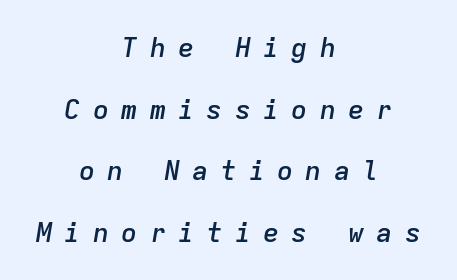
Airy leading. The passage shown is not underscored anywhere. You could only call the tracking loose — the letters float apart. An italicized treatment has been applied to the whole sample. The face used here is a semibold: visibly heavier than regular, lighter than bold.
